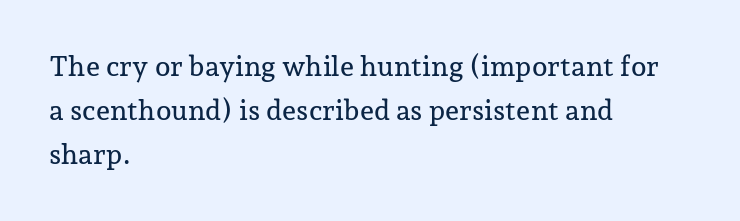
{"serif": "yes", "italic": "no", "width": "normal", "stroke_contrast": "low", "x_height": "medium", "monospaced": "no", "underline": "no", "align": "left", "line_spacing": "normal", "line_spacing_ratio": 1.58, "letter_spacing": "normal", "letter_spacing_em": 0.0, "glyph_px": 28}
